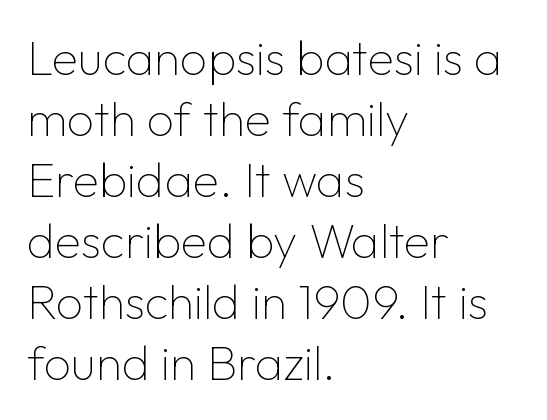
Q: Is the text bold? A: No.
Q: Is the text italic (slanted)? A: No, it is upright.
Q: Is the typeface a serif or a sans-serif typeface? A: Sans-serif.
Q: Is the text underlined? A: No.
Q: How is the paragraph aligned? A: Left-aligned.
Q: Is the spacing between letters normal or unusually wide? A: Normal.
Q: Is the spacing between lines tight, normal or loose? A: Normal.
Q: Width (condensed, normal, or wide)? A: Normal.
Q: Stroke contrast? A: Low.
Q: x-height? A: Medium.
Q: Monospaced? A: No.
